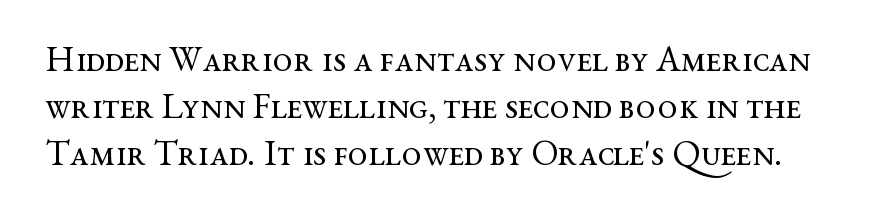
Characters remain perfectly vertical along every line. Notice how descenders clear the ascenders below comfortably — that's standard leading. Look at the bottom of the vertical strokes: they flare into serifs here. The string is rendered with underlining switched off. Is the stroke heavy? The answer is a plain regular-or-lighter. Tracking here is standard; glyphs follow each other at the usual distance.
